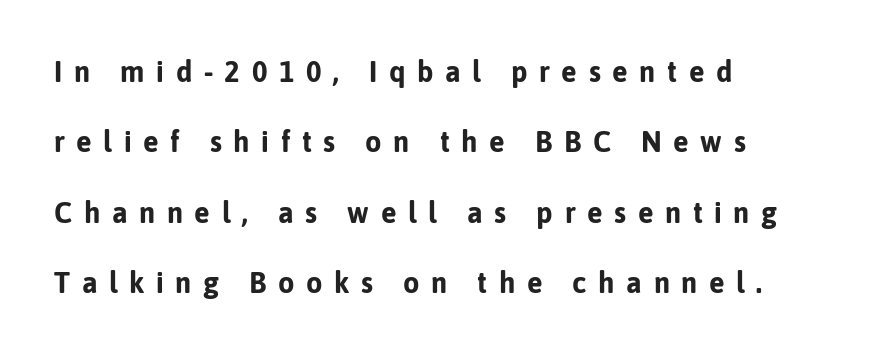
The image shows 29 px bold sans-serif type, upright; set left-aligned, loose line spacing (2.43x), unusually wide letter spacing (+0.4 em), not underlined; low stroke contrast and a medium x-height.
